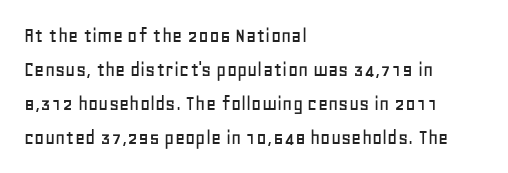
{"italic": "no", "underline": "no", "align": "left", "line_spacing": "normal", "line_spacing_ratio": 1.54, "letter_spacing": "normal", "letter_spacing_em": 0.0, "glyph_px": 22}
